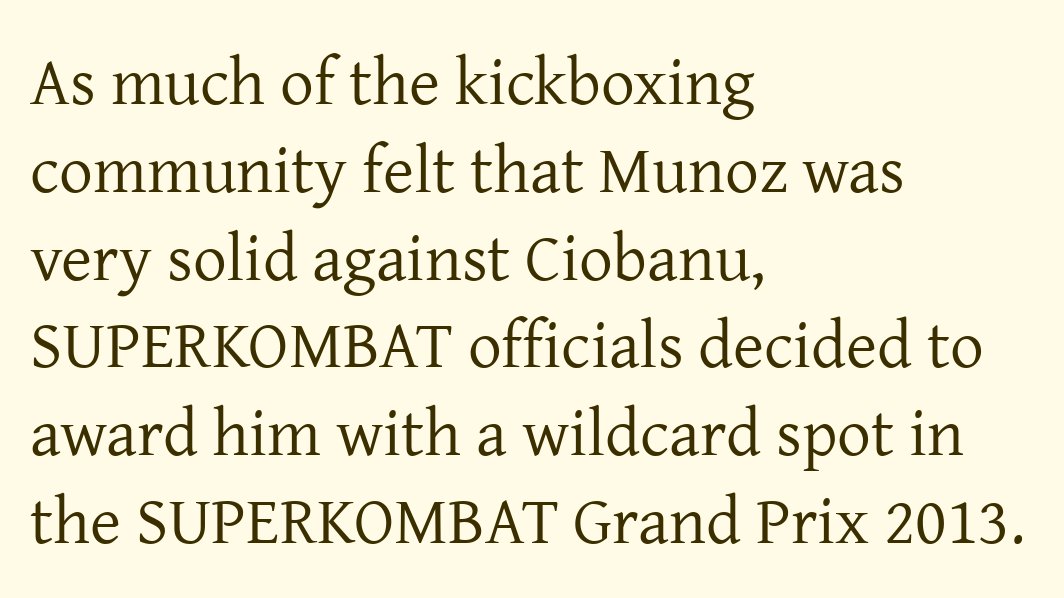
The image shows 67 px regular-weight serif type, upright; set left-aligned, normal line spacing (1.31x), normal letter spacing, not underlined; low stroke contrast and a medium x-height.
